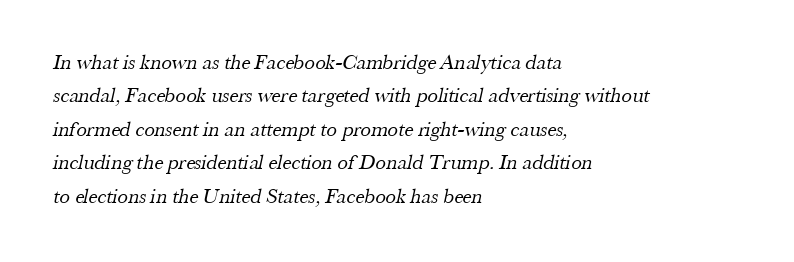
The image shows 21 px text type; set left-aligned, normal line spacing (1.59x), normal letter spacing, not underlined.
